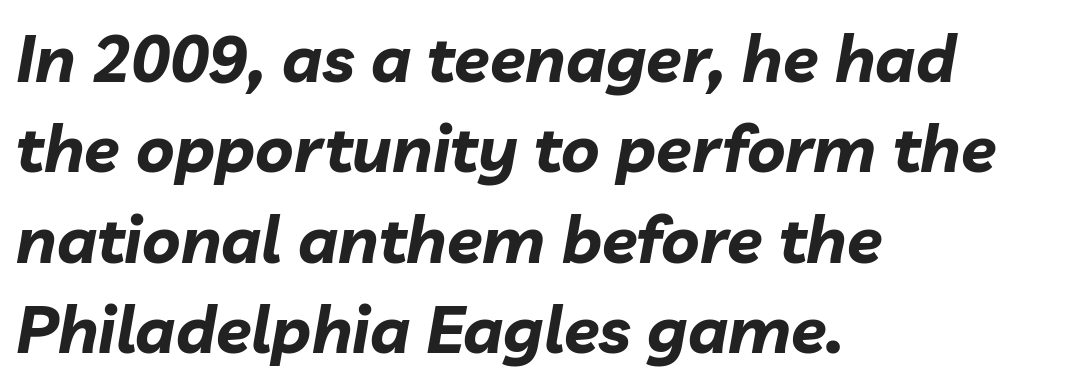
{"italic": "yes", "lean": "right", "slant_degrees": 10, "bold": "yes", "weight": "bold", "width": "normal", "stroke_contrast": "low", "x_height": "medium", "monospaced": "no", "underline": "no", "align": "left", "line_spacing": "normal", "line_spacing_ratio": 1.39, "letter_spacing": "normal", "letter_spacing_em": 0.0, "glyph_px": 65}
